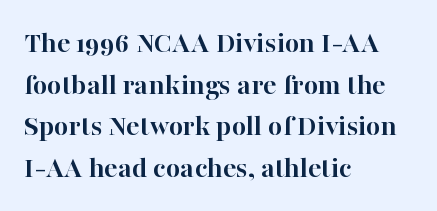
{"serif": "yes", "italic": "no", "bold": "yes", "weight": "semibold", "width": "normal", "stroke_contrast": "high", "x_height": "medium", "monospaced": "no", "underline": "no", "align": "left", "line_spacing": "normal", "line_spacing_ratio": 1.34, "letter_spacing": "normal", "letter_spacing_em": 0.0, "glyph_px": 31}
